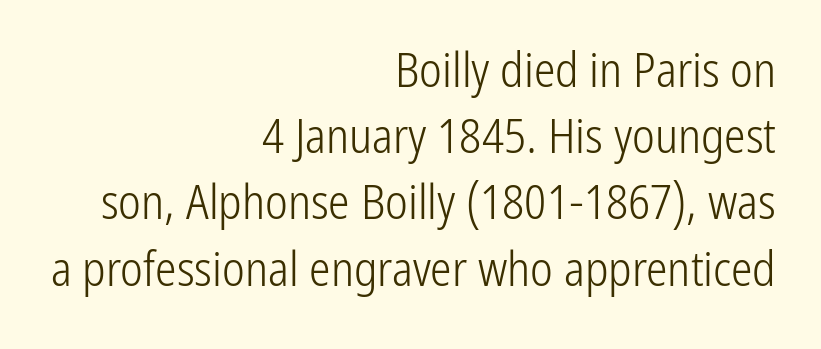
Q: Is the text bold? A: No.
Q: Is the text italic (slanted)? A: No, it is upright.
Q: Is the typeface a serif or a sans-serif typeface? A: Sans-serif.
Q: Is the text underlined? A: No.
Q: How is the paragraph aligned? A: Right-aligned.
Q: Is the spacing between letters normal or unusually wide? A: Normal.
Q: Is the spacing between lines tight, normal or loose? A: Normal.
Q: Width (condensed, normal, or wide)? A: Condensed.
Q: Stroke contrast? A: Low.
Q: x-height? A: Medium.
Q: Monospaced? A: No.
